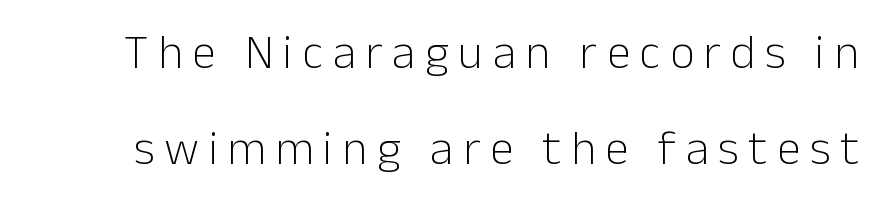
Q: Is the text bold? A: No.
Q: Is the text italic (slanted)? A: No, it is upright.
Q: Is the typeface a serif or a sans-serif typeface? A: Sans-serif.
Q: Is the text underlined? A: No.
Q: Is the spacing between letters normal or unusually wide? A: Unusually wide.
Q: Is the spacing between lines tight, normal or loose? A: Loose.
Q: Width (condensed, normal, or wide)? A: Normal.
Q: Stroke contrast? A: Low.
Q: x-height? A: Medium.
Q: Monospaced? A: No.
